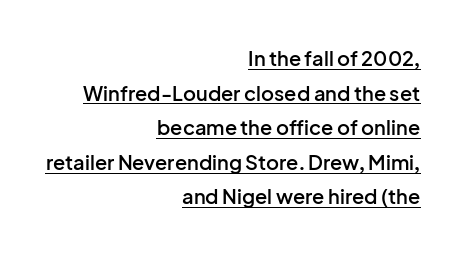
The image shows 20 px text type, upright; set right-aligned, line spacing 1.73x, normal letter spacing, underlined.
